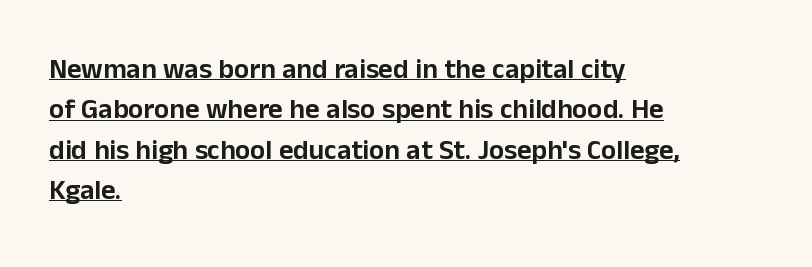
The image shows 28 px sans-serif type, upright; set left-aligned, normal line spacing (1.44x), normal letter spacing, underlined; low stroke contrast and a medium x-height.
